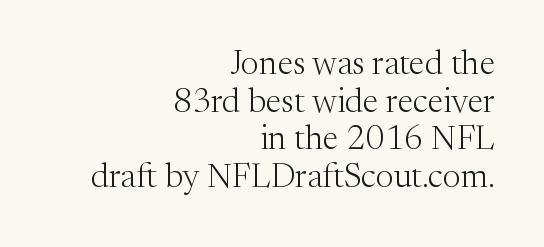
{"serif": "yes", "italic": "no", "bold": "no", "weight": "light", "width": "normal", "stroke_contrast": "medium", "x_height": "medium", "monospaced": "no", "underline": "no", "align": "right", "line_spacing": "tight", "line_spacing_ratio": 1.11, "letter_spacing": "normal", "letter_spacing_em": 0.0, "glyph_px": 34}
